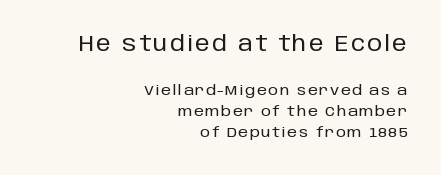
The image shows 21 px text type, upright; set right-aligned, normal line spacing (1.51x), not underlined; the first (top) block is 1.5x larger.
